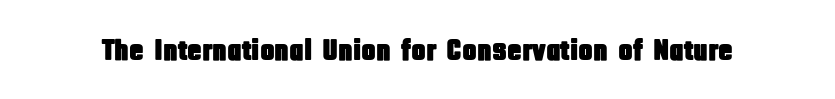
The image shows 30 px condensed sans-serif type, upright; set normal letter spacing, not underlined; low stroke contrast and a large x-height.
